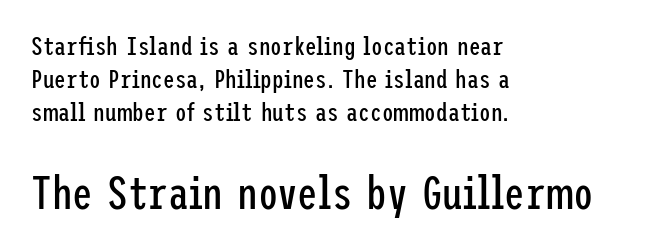
The passage shown is not underscored anywhere. The block of text has a typical density, with ordinary space between rows. The text was rendered using a sans face with plain stroke endings. The following chunk of copy outweighs the initial chunk in type size.
